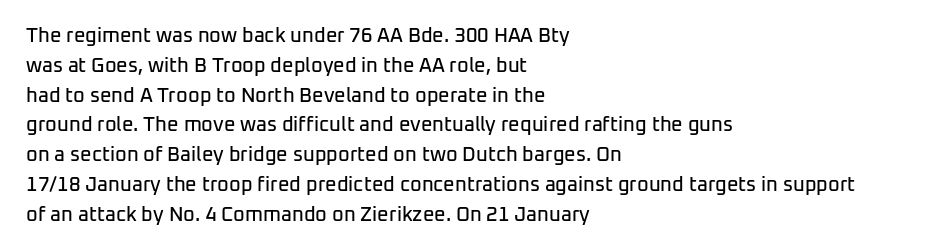
The image shows 20 px text type, upright; set left-aligned, normal line spacing (1.49x), normal letter spacing, not underlined.
